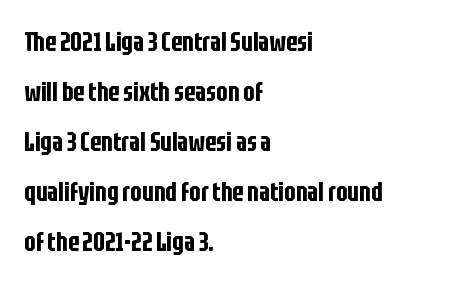
The specimen reads as upright at a glance. Unmarked baselines from the first word to the last. No extra tracking has been applied to these lines. Where is the straight margin? On the left.
